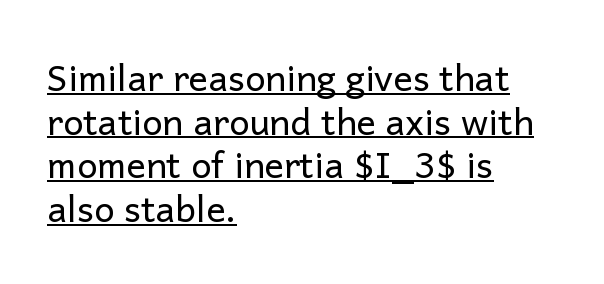
Q: Is the text bold? A: No.
Q: Is the text italic (slanted)? A: No, it is upright.
Q: Is the typeface a serif or a sans-serif typeface? A: Sans-serif.
Q: Is the text underlined? A: Yes.
Q: How is the paragraph aligned? A: Left-aligned.
Q: Is the spacing between letters normal or unusually wide? A: Normal.
Q: Width (condensed, normal, or wide)? A: Normal.
Q: Stroke contrast? A: Low.
Q: x-height? A: Medium.
Q: Monospaced? A: No.
